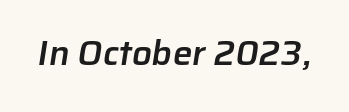
The image shows 35 px semibold sans-serif type; set normal letter spacing, not underlined; low stroke contrast and a medium x-height.
